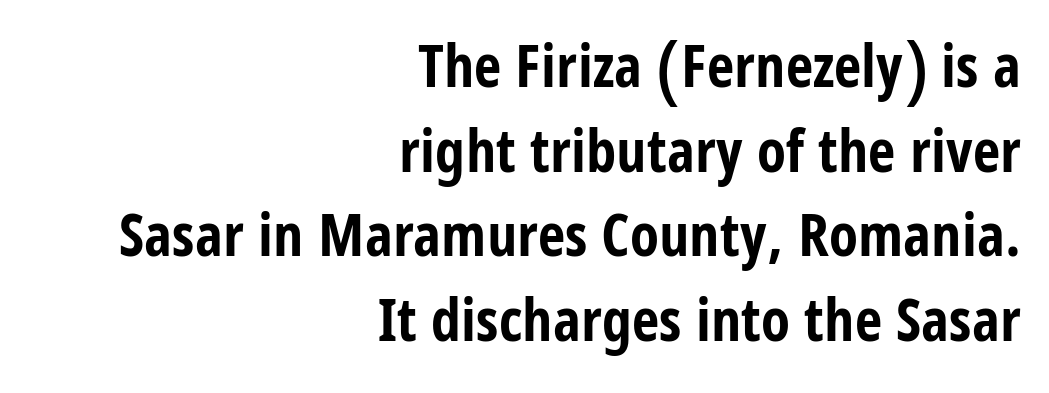
Q: Is the text bold? A: Yes.
Q: Is the text italic (slanted)? A: No, it is upright.
Q: Is the typeface a serif or a sans-serif typeface? A: Sans-serif.
Q: Is the text underlined? A: No.
Q: How is the paragraph aligned? A: Right-aligned.
Q: Is the spacing between letters normal or unusually wide? A: Normal.
Q: Is the spacing between lines tight, normal or loose? A: Normal.
Q: Width (condensed, normal, or wide)? A: Condensed.
Q: Stroke contrast? A: Low.
Q: x-height? A: Large.
Q: Monospaced? A: No.
